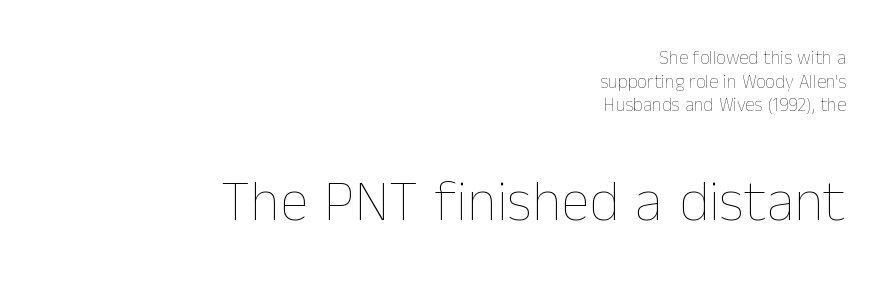
The image shows 58 px thin type, upright; set right-aligned, normal line spacing (1.25x), normal letter spacing, not underlined; the second (bottom) block is 3.05x larger; low stroke contrast and a medium x-height.
